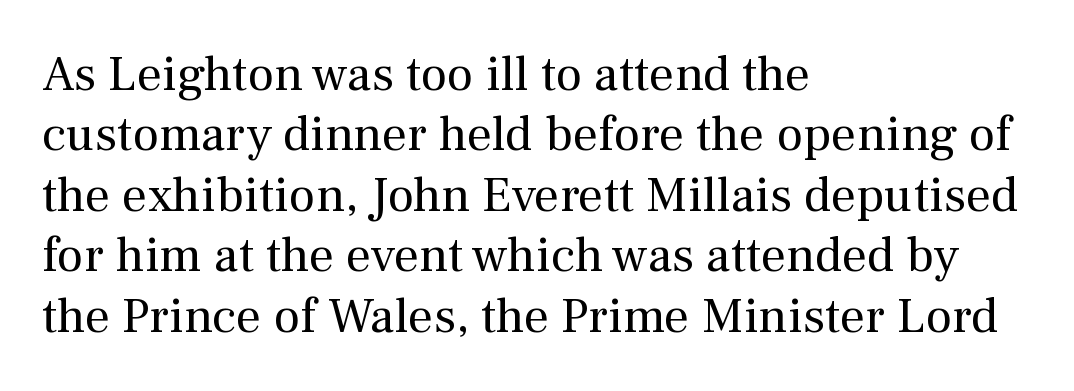
Q: Is the text bold? A: No.
Q: Is the text italic (slanted)? A: No, it is upright.
Q: Is the typeface a serif or a sans-serif typeface? A: Serif.
Q: Is the text underlined? A: No.
Q: How is the paragraph aligned? A: Left-aligned.
Q: Is the spacing between letters normal or unusually wide? A: Normal.
Q: Width (condensed, normal, or wide)? A: Normal.
Q: Stroke contrast? A: Medium.
Q: x-height? A: Medium.
Q: Monospaced? A: No.
